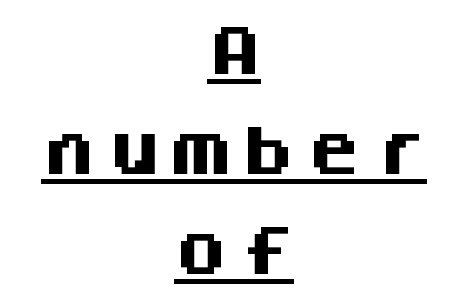
Q: Is the text bold? A: Yes.
Q: Is the text italic (slanted)? A: No, it is upright.
Q: Is the typeface a serif or a sans-serif typeface? A: Sans-serif.
Q: Is the text underlined? A: Yes.
Q: How is the paragraph aligned? A: Centered.
Q: Is the spacing between letters normal or unusually wide? A: Unusually wide.
Q: Width (condensed, normal, or wide)? A: Normal.
Q: Stroke contrast? A: Medium.
Q: x-height? A: Large.
Q: Monospaced? A: Yes.
